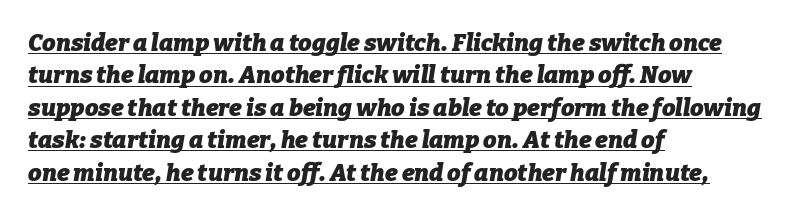
{"italic": "yes", "lean": "right", "slant_degrees": 9, "bold": "yes", "underline": "yes", "align": "left", "line_spacing": "normal", "line_spacing_ratio": 1.35, "letter_spacing": "normal", "letter_spacing_em": 0.0, "glyph_px": 24}
